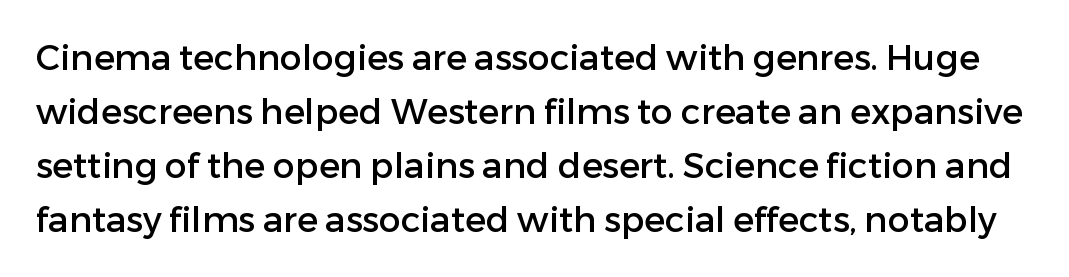
The image shows 35 px sans-serif type, upright; set normal line spacing (1.54x), normal letter spacing, not underlined; low stroke contrast and a medium x-height.
